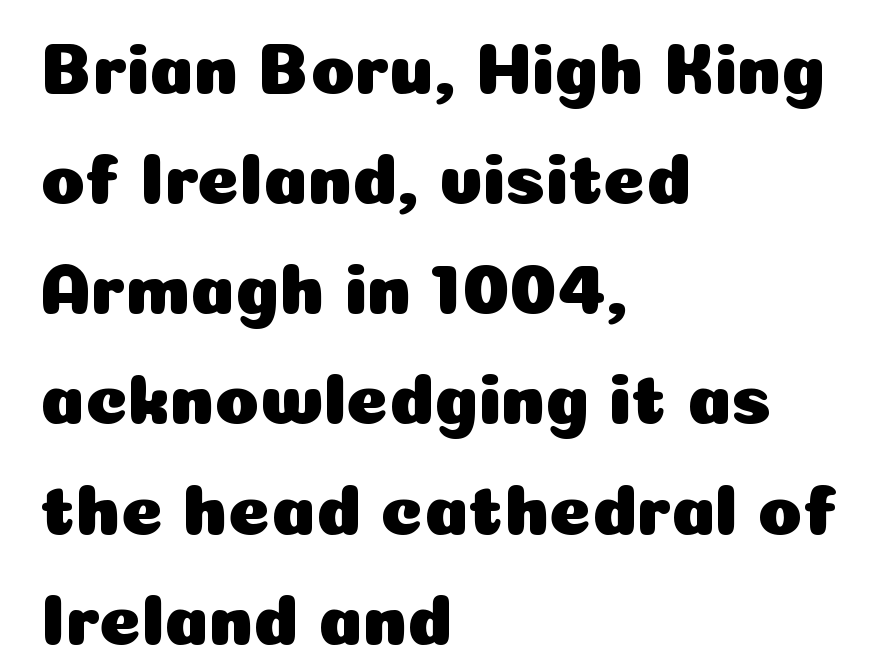
Q: Is the text italic (slanted)? A: No, it is upright.
Q: Is the typeface a serif or a sans-serif typeface? A: Sans-serif.
Q: Is the text underlined? A: No.
Q: How is the paragraph aligned? A: Left-aligned.
Q: Is the spacing between letters normal or unusually wide? A: Normal.
Q: Is the spacing between lines tight, normal or loose? A: Normal.
Q: Width (condensed, normal, or wide)? A: Normal.
Q: Stroke contrast? A: Low.
Q: x-height? A: Medium.
Q: Monospaced? A: No.
